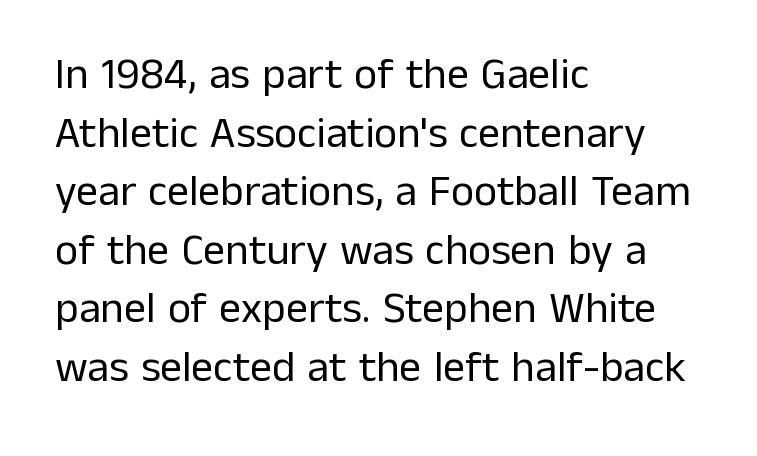
The image shows 44 px regular-weight sans-serif type, upright; set left-aligned, normal line spacing (1.33x), normal letter spacing, not underlined; low stroke contrast and a medium x-height.
